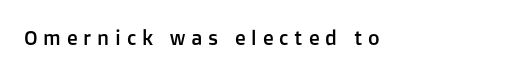
{"italic": "no", "underline": "no", "letter_spacing": "wide", "letter_spacing_em": 0.29, "glyph_px": 20}
